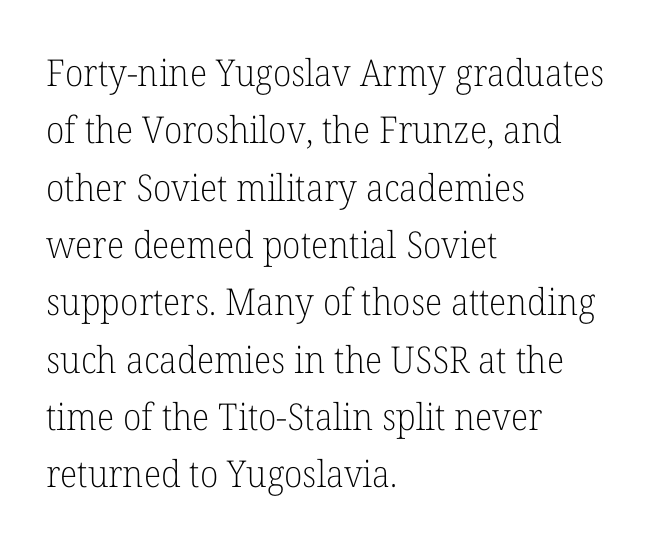
The image shows 37 px light serif type, upright; set left-aligned, normal line spacing (1.55x), normal letter spacing, not underlined; low stroke contrast and a medium x-height.
